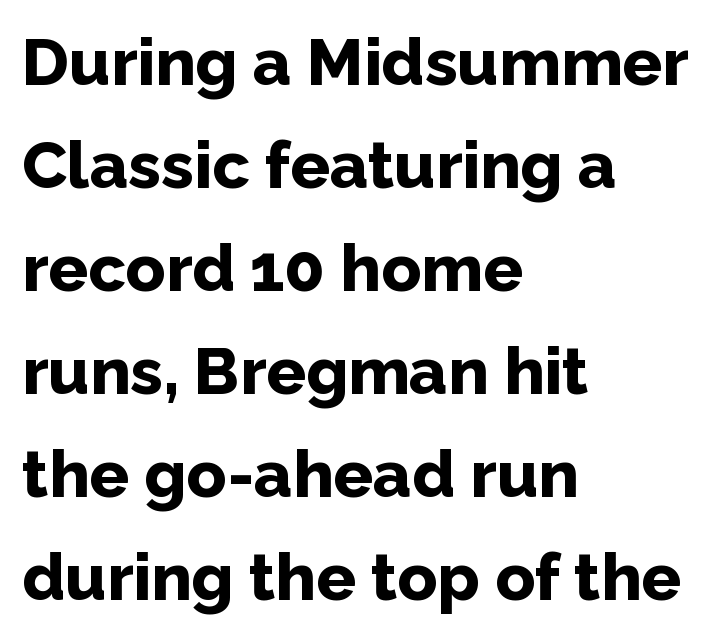
Tracking here is standard; glyphs follow each other at the usual distance. Unlike italic type, these characters show no tilt at all. This rendering uses left alignment, leaving the right contour irregular. Character widths vary here, with narrow letters taking less room than wide ones.
